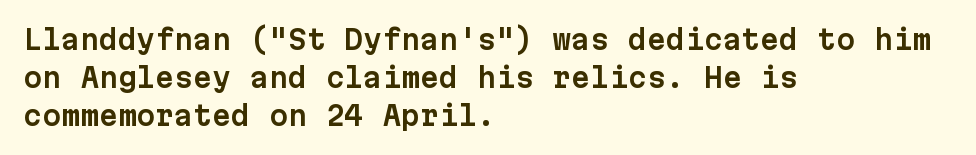
{"italic": "no", "underline": "no", "align": "left", "line_spacing": "normal", "line_spacing_ratio": 1.4, "letter_spacing": "normal", "letter_spacing_em": 0.0, "glyph_px": 27}
